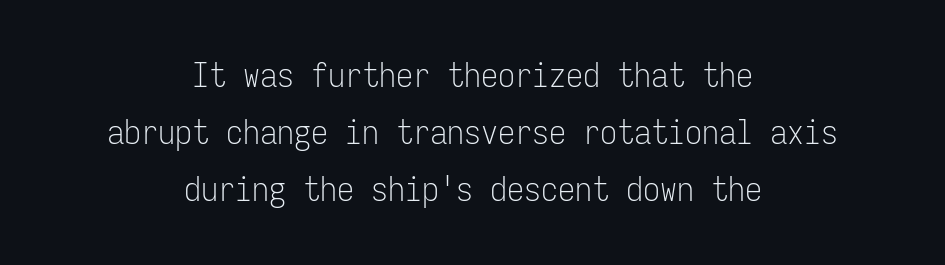
{"serif": "no", "italic": "no", "bold": "no", "weight": "light", "width": "condensed", "stroke_contrast": "low", "x_height": "medium", "monospaced": "yes", "underline": "no", "align": "center", "line_spacing": "normal", "line_spacing_ratio": 1.67, "letter_spacing": "normal", "letter_spacing_em": 0.0, "glyph_px": 34}
